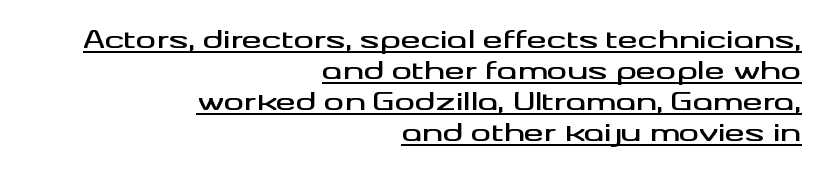
Q: Is the text italic (slanted)? A: No, it is upright.
Q: Is the text underlined? A: Yes.
Q: How is the paragraph aligned? A: Right-aligned.
Q: Is the spacing between letters normal or unusually wide? A: Normal.
